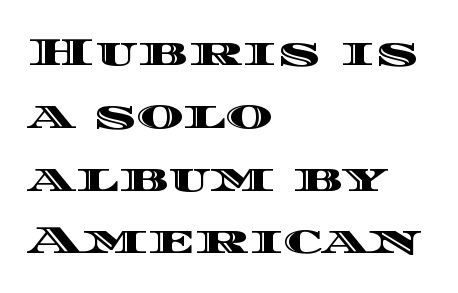
{"italic": "no", "width": "wide", "x_height": "large", "monospaced": "no", "underline": "no", "align": "left", "line_spacing": "normal", "line_spacing_ratio": 1.57, "letter_spacing": "normal", "letter_spacing_em": 0.0, "glyph_px": 40}
